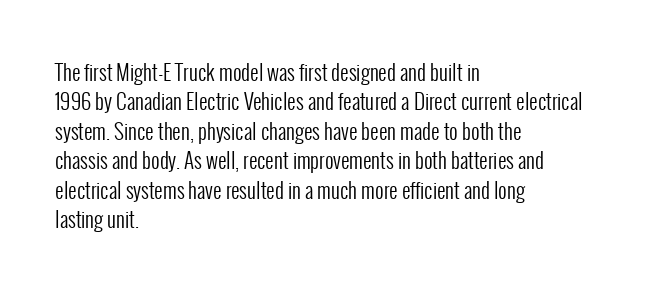
{"italic": "no", "bold": "no", "underline": "no", "align": "left", "line_spacing": "normal", "line_spacing_ratio": 1.4, "letter_spacing": "normal", "letter_spacing_em": 0.0, "glyph_px": 21}
